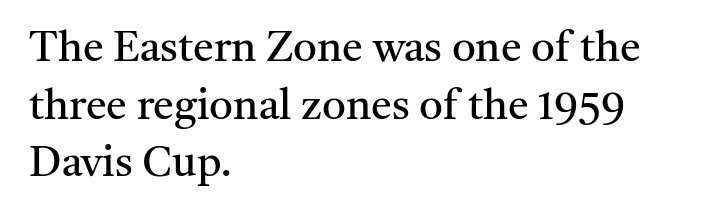
{"serif": "yes", "italic": "no", "bold": "no", "weight": "regular", "width": "normal", "stroke_contrast": "medium", "x_height": "medium", "monospaced": "no", "underline": "no", "align": "left", "line_spacing": "normal", "line_spacing_ratio": 1.37, "letter_spacing": "normal", "letter_spacing_em": 0.0, "glyph_px": 42}
